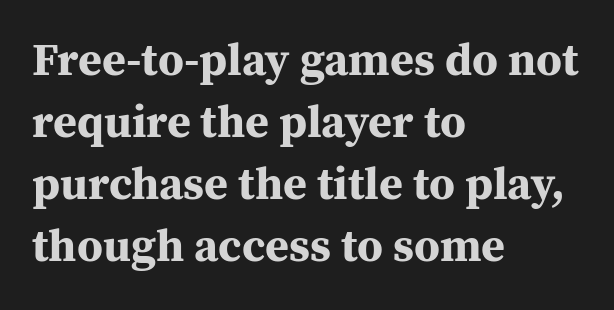
{"serif": "yes", "italic": "no", "bold": "yes", "weight": "bold", "width": "normal", "stroke_contrast": "medium", "x_height": "medium", "monospaced": "no", "underline": "no", "align": "left", "line_spacing": "normal", "line_spacing_ratio": 1.35, "letter_spacing": "normal", "letter_spacing_em": 0.0, "glyph_px": 46}
